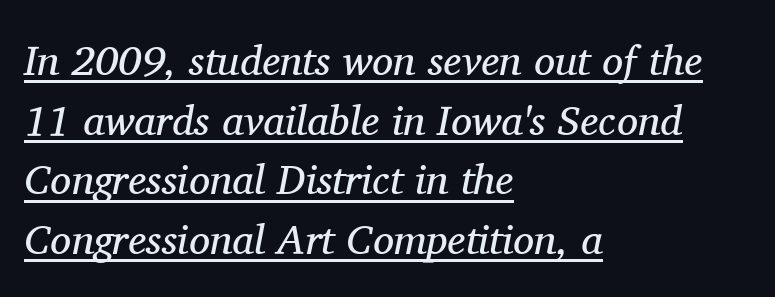
The image shows 42 px regular-weight serif type, italic (leaning right); set left-aligned, normal line spacing (1.42x), normal letter spacing, underlined; medium stroke contrast and a medium x-height.
